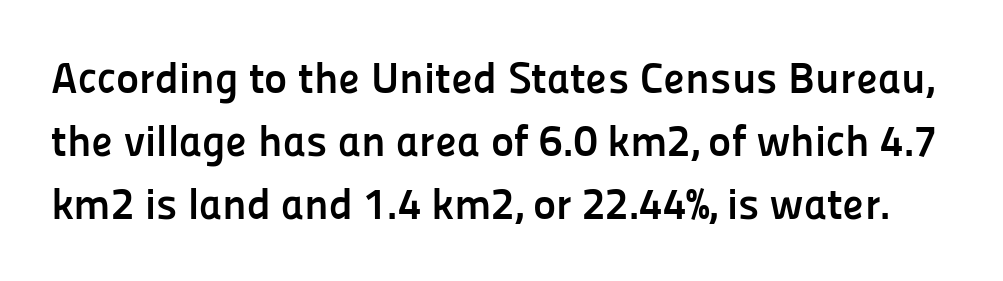
Q: Is the text bold? A: Yes.
Q: Is the text italic (slanted)? A: No, it is upright.
Q: Is the typeface a serif or a sans-serif typeface? A: Sans-serif.
Q: Is the text underlined? A: No.
Q: Is the spacing between letters normal or unusually wide? A: Normal.
Q: Is the spacing between lines tight, normal or loose? A: Normal.
Q: Width (condensed, normal, or wide)? A: Normal.
Q: Stroke contrast? A: Low.
Q: x-height? A: Medium.
Q: Monospaced? A: No.
